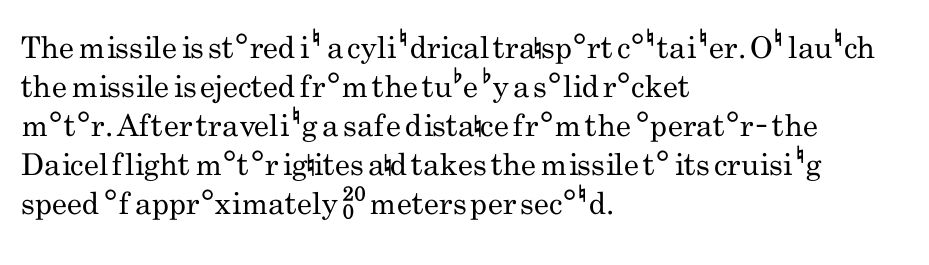
The passage shown has conventional tracking throughout. Is this a heavy cut? Hardly; it is regular or lighter. Honestly, the row spacing looks completely unremarkable. Font category for this specimen: sans-serif.
